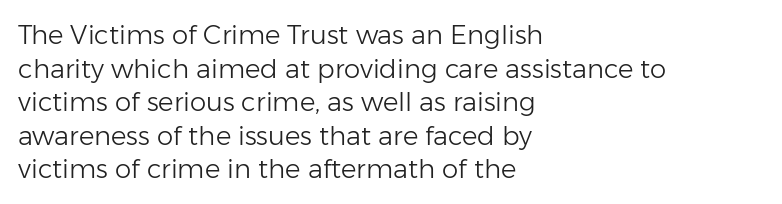
{"italic": "no", "bold": "no", "underline": "no", "align": "left", "line_spacing": "normal", "line_spacing_ratio": 1.29, "letter_spacing": "normal", "letter_spacing_em": 0.0, "glyph_px": 26}
